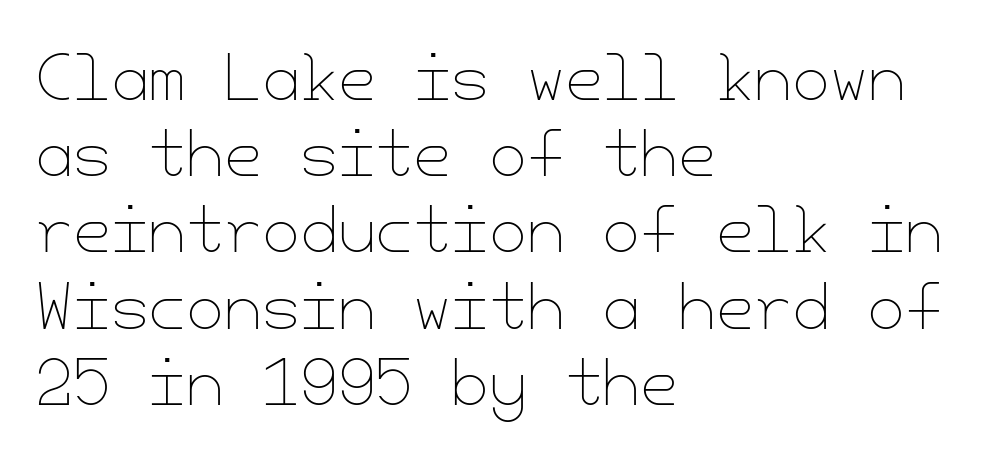
The image shows 61 px thin type, upright; set left-aligned, normal line spacing (1.25x), normal letter spacing, not underlined; low stroke contrast and a small x-height.
